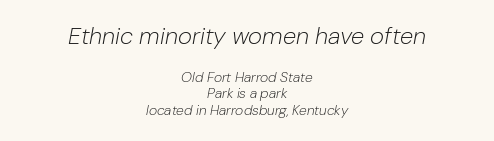
The image shows 24 px text type, italic (leaning right); set centered, line spacing 1.19x, normal letter spacing, not underlined; the first (top) block is 1.71x larger.
